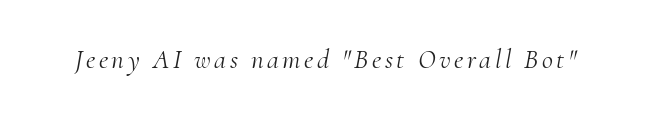
Q: Is the text bold? A: No.
Q: Is the text italic (slanted)? A: Yes, it leans right by about 10 degrees.
Q: Is the text underlined? A: No.
